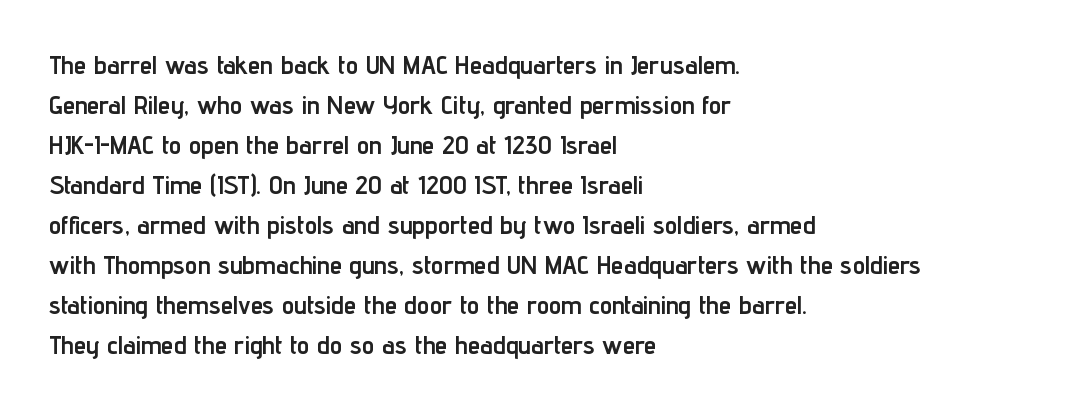
Tracking value appears to be zero — textbook default spacing. The text block is weighted toward the left margin, trailing off unevenly rightward. Posture: straight, roman, zero tilt. Regarding leading, the lines here are spaced in the standard way. Honestly, there is no underline to notice here at all. Thick stems and heavy bowls — unmistakably bold.
